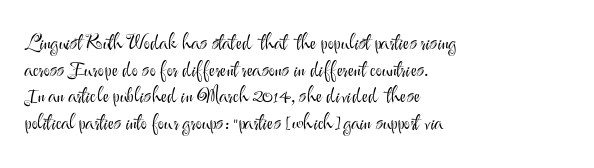
Q: Is the text bold? A: No.
Q: Is the text underlined? A: No.
Q: How is the paragraph aligned? A: Left-aligned.
Q: Is the spacing between letters normal or unusually wide? A: Normal.
Q: Is the spacing between lines tight, normal or loose? A: Normal.
